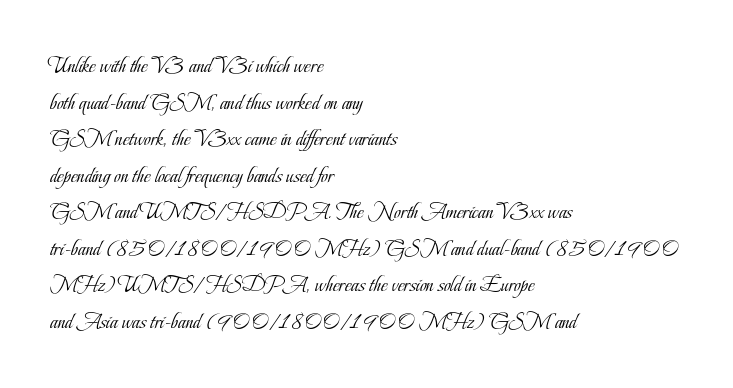
Notice how descenders clear the ascenders below comfortably — that's standard leading. Heft: none added — not bold. The tracking reads as untouched default to a designer's eye. If you drew a ruler down the left edge, every line would touch it.
